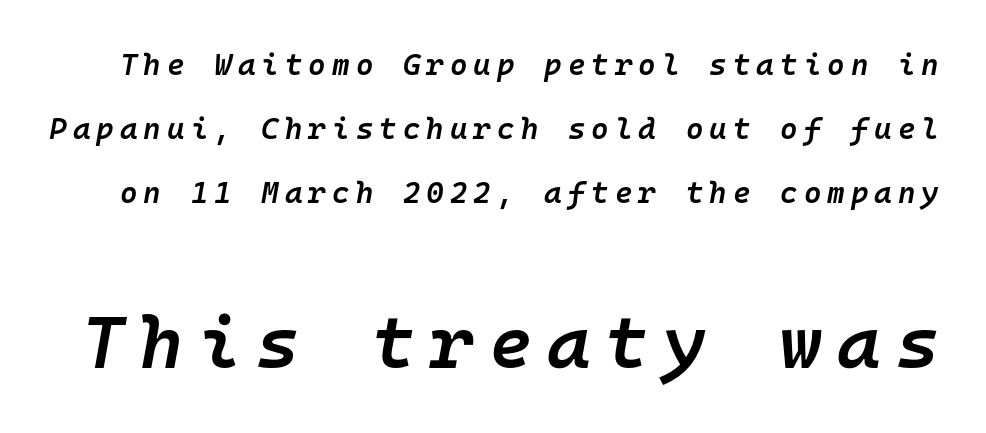
{"italic": "yes", "lean": "right", "slant_degrees": 10, "bold": "semi", "weight": "semibold", "width": "normal", "stroke_contrast": "low", "x_height": "medium", "monospaced": "yes", "underline": "no", "line_spacing": "loose", "line_spacing_ratio": 2.14, "letter_spacing": "wide", "letter_spacing_em": 0.2, "larger_block": "second", "size_ratio": 2.47, "glyph_px": 74}
